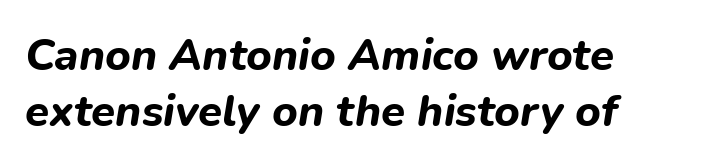
{"italic": "yes", "lean": "right", "slant_degrees": 9, "bold": "yes", "weight": "bold", "width": "normal", "stroke_contrast": "low", "x_height": "medium", "monospaced": "no", "underline": "no", "line_spacing": "normal", "line_spacing_ratio": 1.27, "letter_spacing": "normal", "letter_spacing_em": 0.0, "glyph_px": 44}
